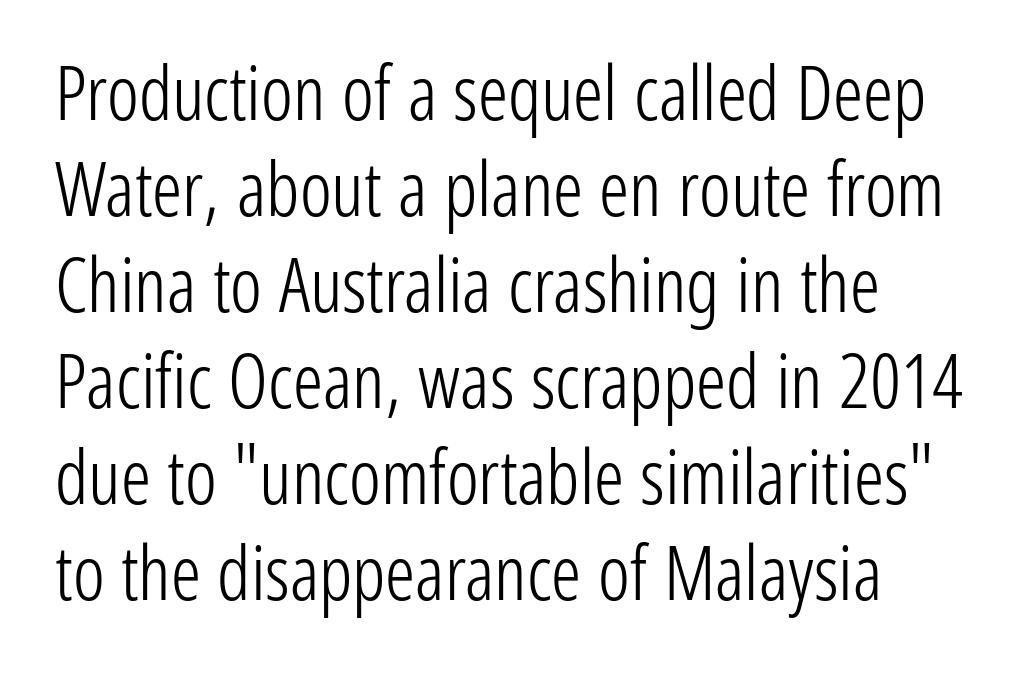
{"serif": "no", "italic": "no", "bold": "no", "weight": "light", "width": "condensed", "stroke_contrast": "low", "x_height": "medium", "monospaced": "no", "underline": "no", "line_spacing": "normal", "line_spacing_ratio": 1.28, "letter_spacing": "normal", "letter_spacing_em": 0.0, "glyph_px": 75}
